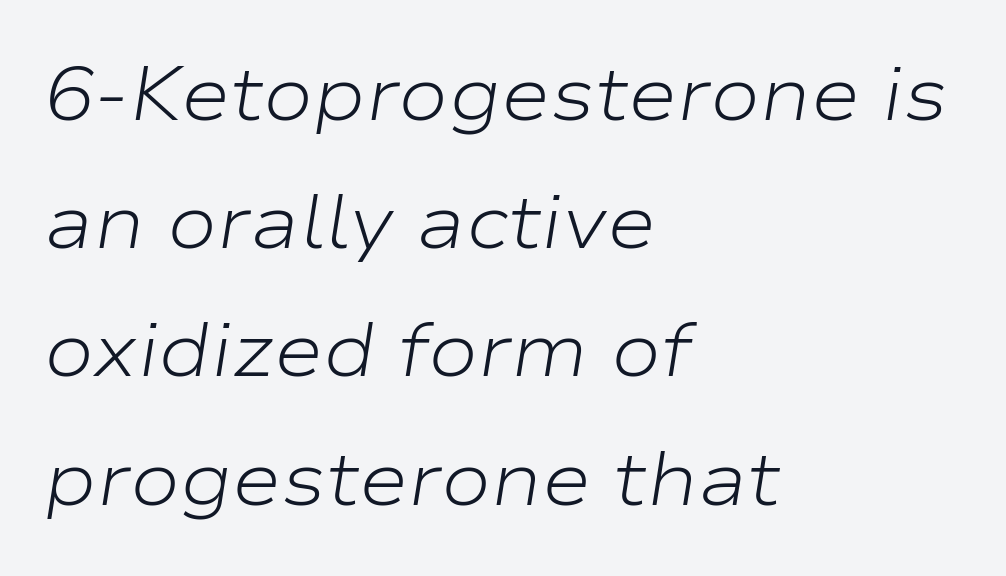
{"italic": "yes", "lean": "right", "slant_degrees": 9, "bold": "no", "weight": "light", "width": "wide", "stroke_contrast": "low", "x_height": "medium", "monospaced": "no", "underline": "no", "align": "left", "line_spacing_ratio": 1.71, "letter_spacing": "normal", "letter_spacing_em": 0.0, "glyph_px": 75}
